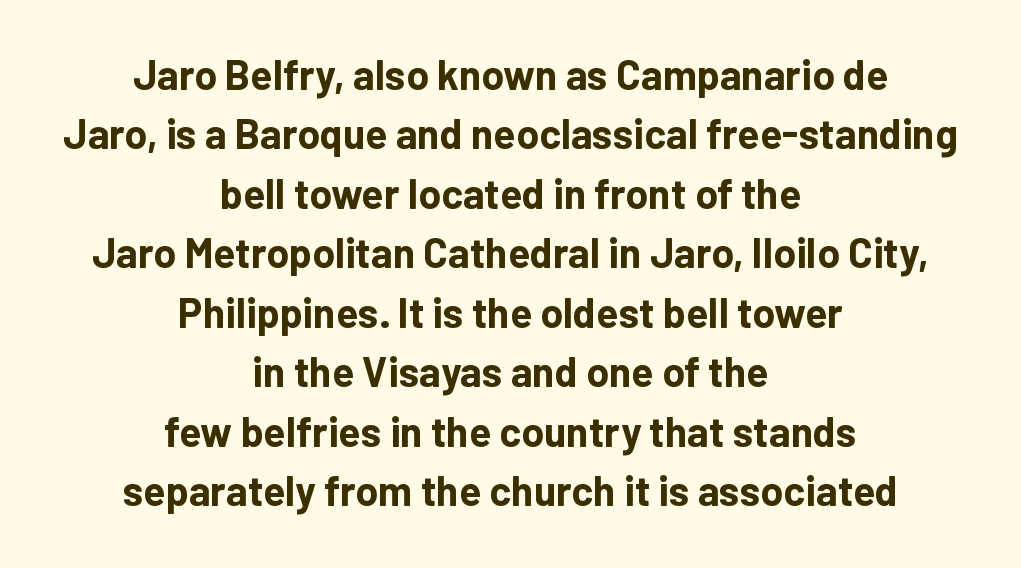
The image shows 41 px bold sans-serif type, upright; set centered, normal line spacing (1.45x), normal letter spacing, not underlined; low stroke contrast and a medium x-height.
